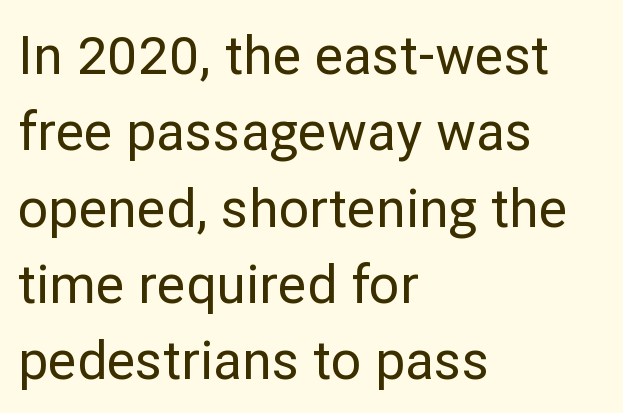
Does the leading feel generous? No, just average. Plain, unruled lines of type. The lettering holds an erect, upright posture throughout. A typesetter would call this proportional, since set widths differ per character. Each word holds together tightly as a unit, with standard inter-letter gaps.
